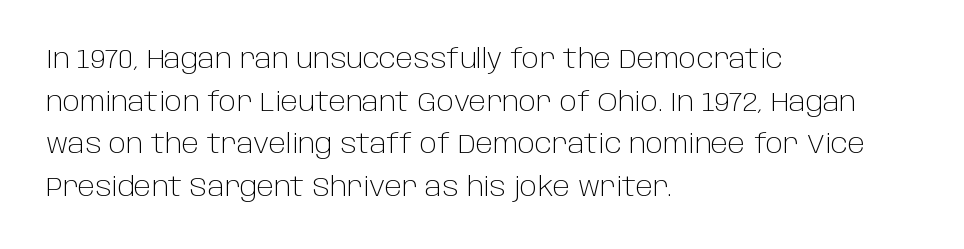
{"italic": "no", "bold": "no", "underline": "no", "align": "left", "line_spacing": "normal", "line_spacing_ratio": 1.58, "letter_spacing": "normal", "letter_spacing_em": 0.0, "glyph_px": 27}
